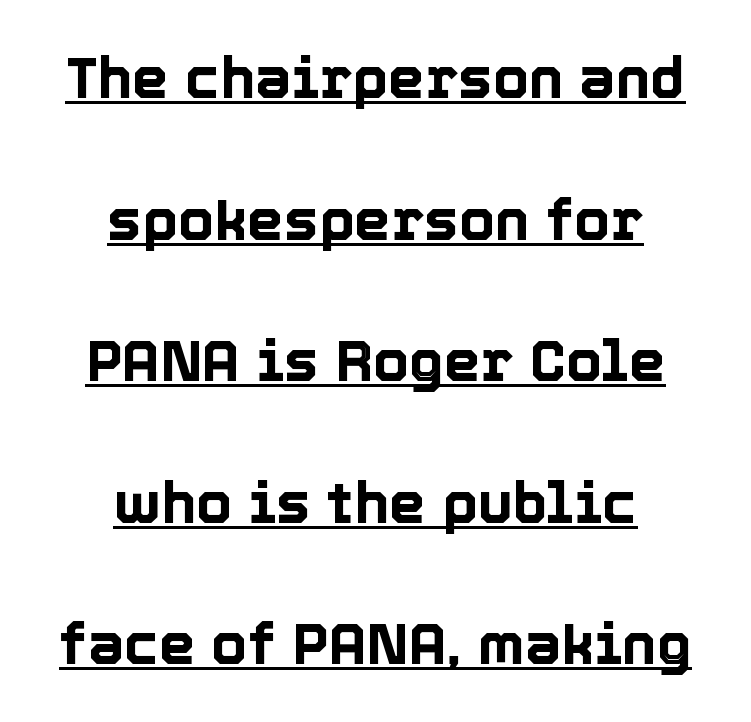
Q: Is the text italic (slanted)? A: No, it is upright.
Q: Is the text underlined? A: Yes.
Q: How is the paragraph aligned? A: Centered.
Q: Is the spacing between letters normal or unusually wide? A: Normal.
Q: Is the spacing between lines tight, normal or loose? A: Loose.
Q: Width (condensed, normal, or wide)? A: Normal.
Q: x-height? A: Medium.
Q: Monospaced? A: No.
